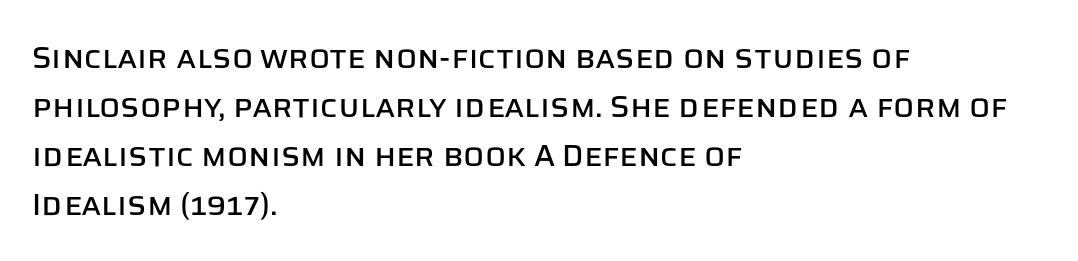
The image shows 31 px sans-serif type, upright; set left-aligned, normal line spacing (1.58x), normal letter spacing, not underlined; low stroke contrast and a large x-height.
